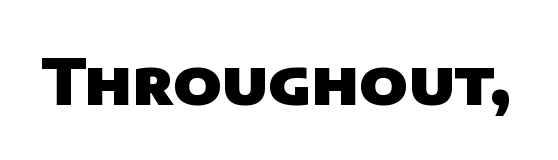
Q: Is the text bold? A: Yes.
Q: Is the typeface a serif or a sans-serif typeface? A: Sans-serif.
Q: Is the text underlined? A: No.
Q: Is the spacing between letters normal or unusually wide? A: Normal.
Q: Width (condensed, normal, or wide)? A: Normal.
Q: Stroke contrast? A: Low.
Q: x-height? A: Large.
Q: Monospaced? A: No.
